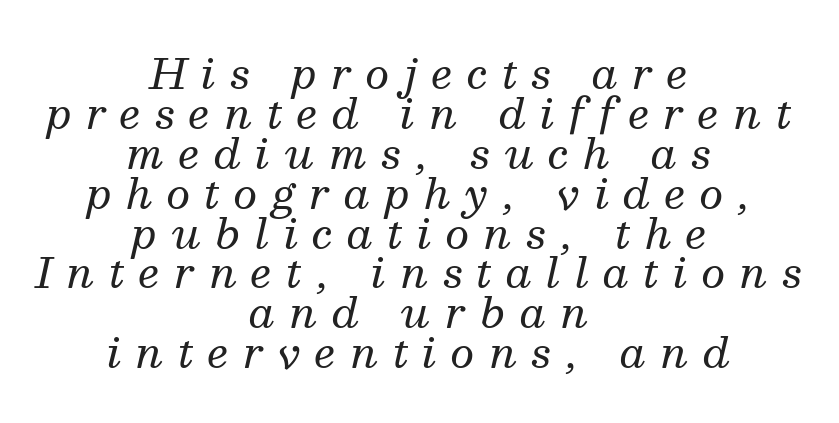
{"serif": "yes", "italic": "yes", "lean": "right", "slant_degrees": 13, "bold": "no", "weight": "regular", "width": "normal", "stroke_contrast": "medium", "x_height": "medium", "monospaced": "no", "underline": "no", "align": "center", "line_spacing": "tight", "line_spacing_ratio": 0.95, "letter_spacing": "wide", "letter_spacing_em": 0.34, "glyph_px": 42}
